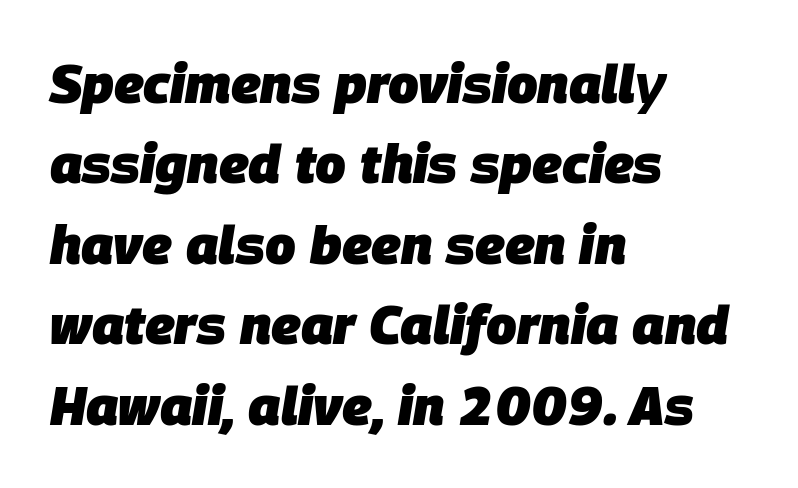
The image shows 54 px heavy type, italic (leaning right); set left-aligned, normal line spacing (1.49x), normal letter spacing, not underlined; low stroke contrast and a large x-height.
